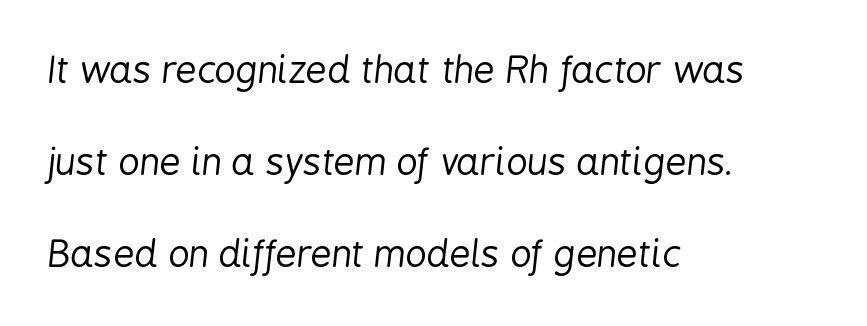
The image shows 37 px regular-weight, condensed type, italic (leaning right); set left-aligned, loose line spacing (2.49x), normal letter spacing, not underlined; low stroke contrast and a medium x-height.
